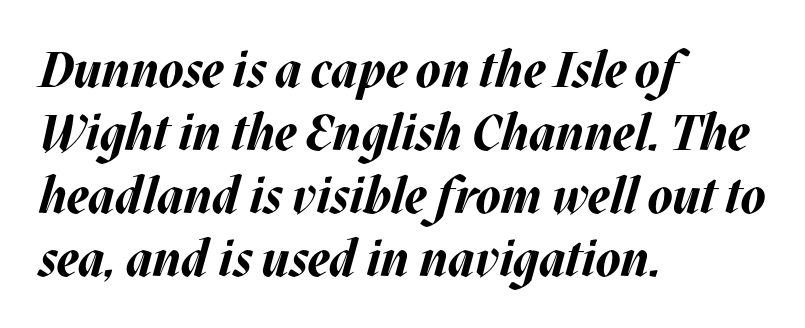
Line beginnings align vertically; line endings do not. Only glyphs here, with clear space below each row. A typesetter would call this proportional, since set widths differ per character. Nobody touched the tracking dial on this one.
